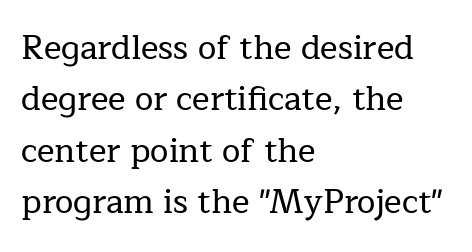
The words here are not underlined. The glyphs in this specimen are seriffed. This sample has the flowing, uneven cadence of proportional lettering. Reading down the block, your eye returns to a fixed left position each line.
